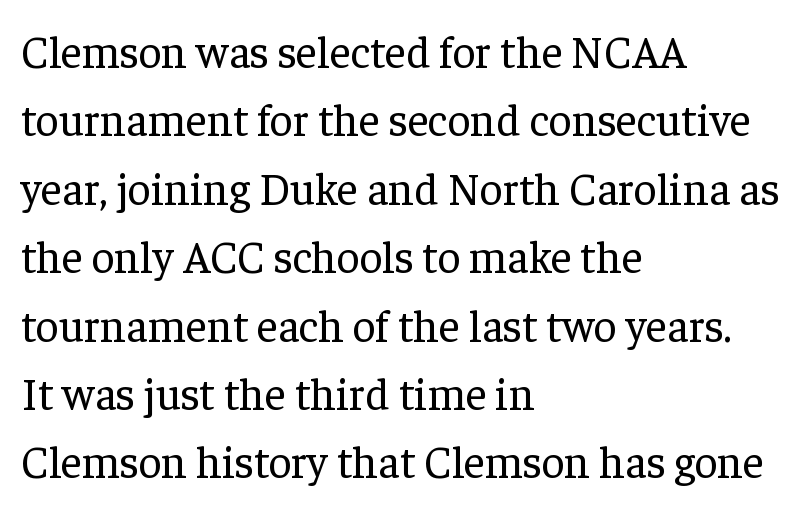
{"serif": "yes", "italic": "no", "bold": "no", "weight": "regular", "width": "normal", "stroke_contrast": "low", "x_height": "medium", "monospaced": "no", "underline": "no", "align": "left", "line_spacing": "normal", "line_spacing_ratio": 1.52, "letter_spacing": "normal", "letter_spacing_em": 0.0, "glyph_px": 45}
